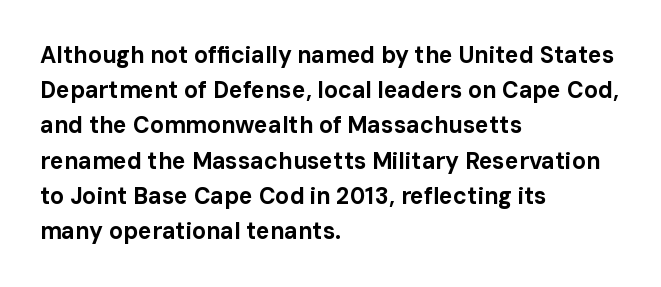
{"italic": "no", "bold": "yes", "underline": "no", "align": "left", "line_spacing": "normal", "line_spacing_ratio": 1.53, "letter_spacing": "normal", "letter_spacing_em": 0.0, "glyph_px": 23}
